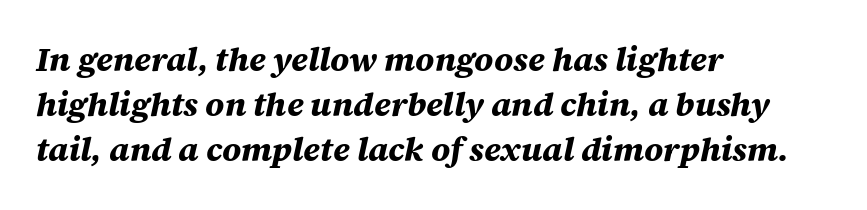
Decoration check: the copy has no underline. Varying glyph widths throughout — classic text-font behaviour. Layout note: lines flush left. Notice how descenders clear the ascenders below comfortably — that's standard leading. Thick stems and heavy bowls — unmistakably bold. The axis of the letterforms is tilted away from vertical.
